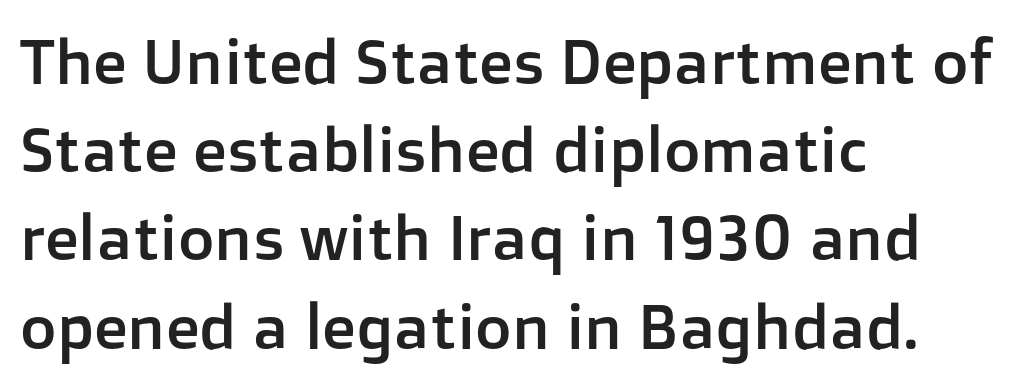
The string is rendered with underlining switched off. Caption: multi-line text, flush left, ragged right. You can tell from the bare stems that sans-serif type was used. What stands out about the letter spacing? Nothing — it is the standard amount. The letters stand straight up with perfectly vertical stems.
